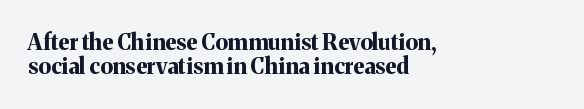
Q: Is the text bold? A: Yes.
Q: Is the text italic (slanted)? A: No, it is upright.
Q: Is the text underlined? A: No.
Q: How is the paragraph aligned? A: Left-aligned.
Q: Is the spacing between letters normal or unusually wide? A: Normal.
Q: Is the spacing between lines tight, normal or loose? A: Tight.
